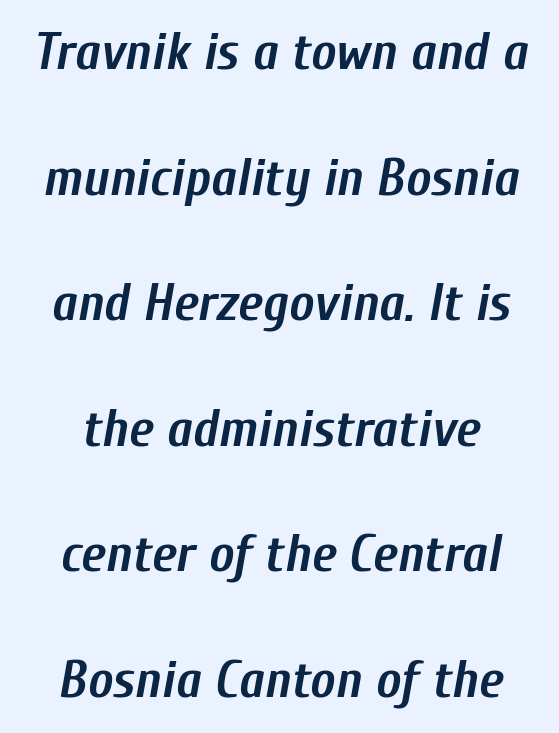
The letterforms sit shoulder to shoulder at normal distance. Here the designer chose a conventional face with non-uniform glyph widths. A great deal of white space separates one row of letters from the next. Underlining? Definitely not there.
